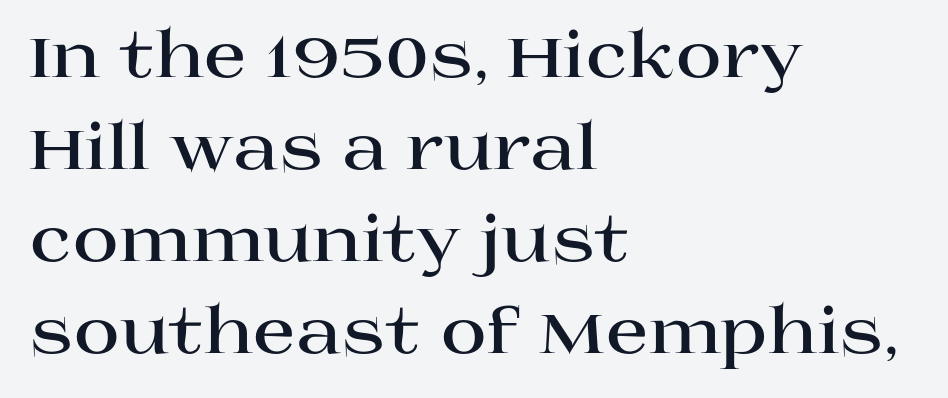
The image shows 63 px bold, wide serif type, upright; set left-aligned, normal line spacing (1.46x), normal letter spacing, not underlined; high stroke contrast and a large x-height.
